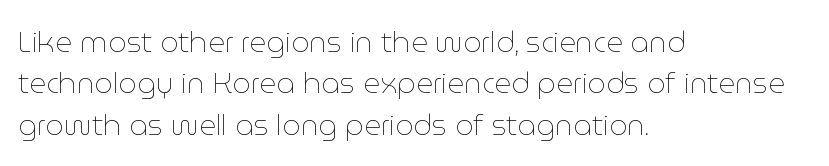
The image shows 29 px thin type, upright; set left-aligned, normal line spacing (1.43x), normal letter spacing, not underlined; low stroke contrast and a medium x-height.
